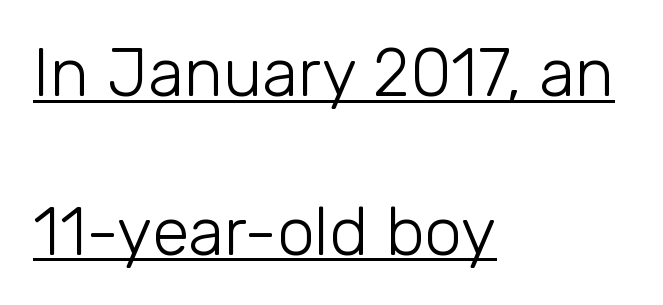
{"serif": "no", "italic": "no", "bold": "no", "weight": "light", "width": "normal", "stroke_contrast": "low", "x_height": "medium", "monospaced": "no", "underline": "yes", "align": "left", "line_spacing": "loose", "line_spacing_ratio": 2.37, "letter_spacing": "normal", "letter_spacing_em": 0.0, "glyph_px": 67}
